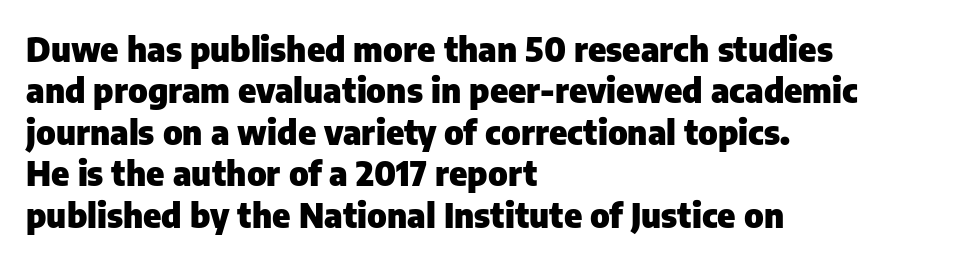
Q: Is the text bold? A: Yes.
Q: Is the text italic (slanted)? A: No, it is upright.
Q: Is the typeface a serif or a sans-serif typeface? A: Sans-serif.
Q: Is the text underlined? A: No.
Q: How is the paragraph aligned? A: Left-aligned.
Q: Is the spacing between letters normal or unusually wide? A: Normal.
Q: Width (condensed, normal, or wide)? A: Normal.
Q: Stroke contrast? A: Low.
Q: x-height? A: Medium.
Q: Monospaced? A: No.
